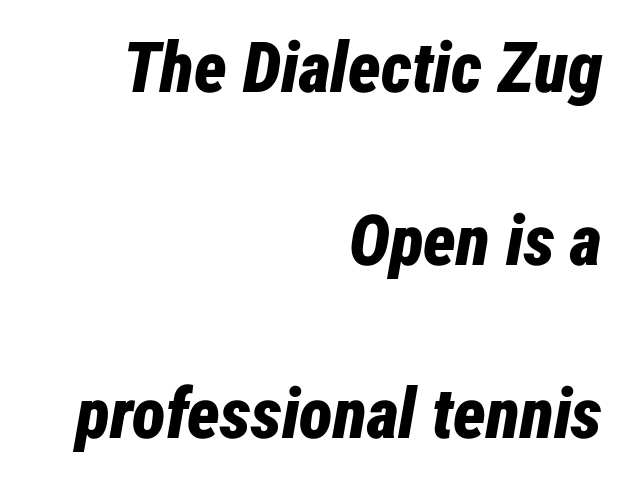
The space directly below the letters is spotless. Each letter keeps its own natural width here, so spacing adapts to shape. Does the lettering tilt? It does — this is italic. In CSS terms this would be text-align: right. Each new line begins a long way beneath the previous one.
